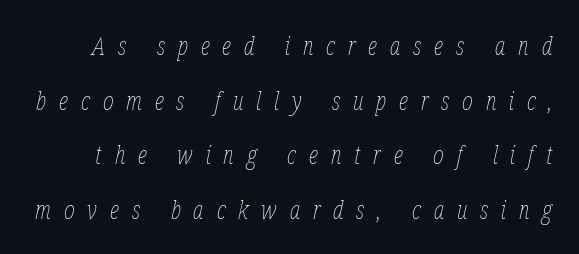
{"italic": "yes", "lean": "right", "slant_degrees": 12, "bold": "no", "underline": "no", "line_spacing": "loose", "line_spacing_ratio": 2.1, "letter_spacing": "wide", "letter_spacing_em": 0.49, "glyph_px": 26}
